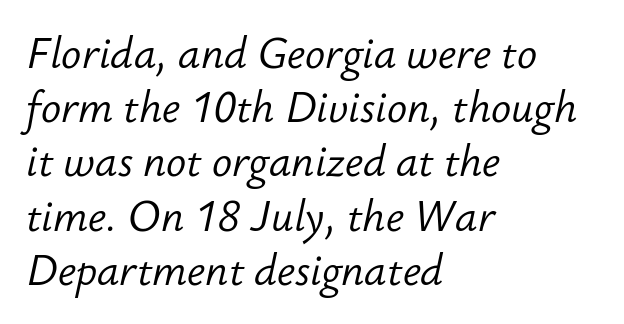
Q: Is the text bold? A: No.
Q: Is the text italic (slanted)? A: Yes, it leans right by about 12 degrees.
Q: Is the text underlined? A: No.
Q: How is the paragraph aligned? A: Left-aligned.
Q: Is the spacing between letters normal or unusually wide? A: Normal.
Q: Is the spacing between lines tight, normal or loose? A: Normal.
Q: Width (condensed, normal, or wide)? A: Normal.
Q: Stroke contrast? A: Low.
Q: x-height? A: Small.
Q: Monospaced? A: No.
